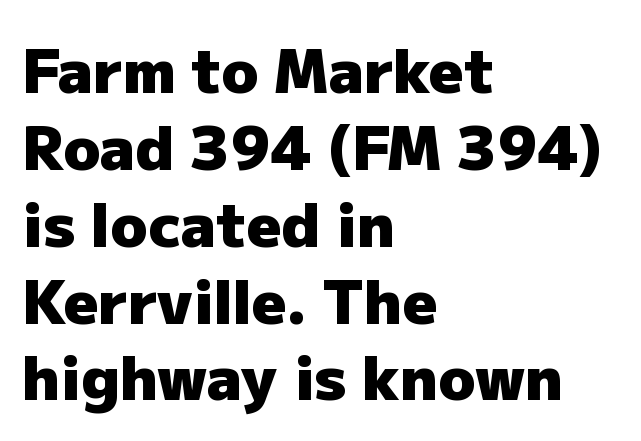
The image shows 61 px heavy sans-serif type, upright; set left-aligned, normal line spacing (1.26x), normal letter spacing, not underlined; low stroke contrast and a medium x-height.
